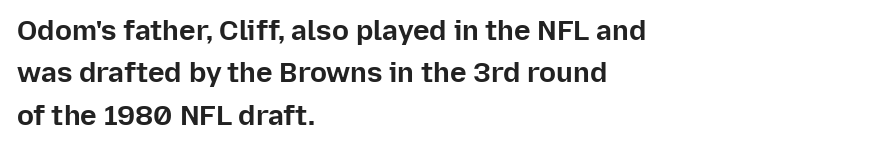
Q: Is the text bold? A: Yes.
Q: Is the text italic (slanted)? A: No, it is upright.
Q: Is the typeface a serif or a sans-serif typeface? A: Sans-serif.
Q: Is the text underlined? A: No.
Q: How is the paragraph aligned? A: Left-aligned.
Q: Is the spacing between letters normal or unusually wide? A: Normal.
Q: Is the spacing between lines tight, normal or loose? A: Normal.
Q: Width (condensed, normal, or wide)? A: Normal.
Q: Stroke contrast? A: Low.
Q: x-height? A: Medium.
Q: Monospaced? A: No.
